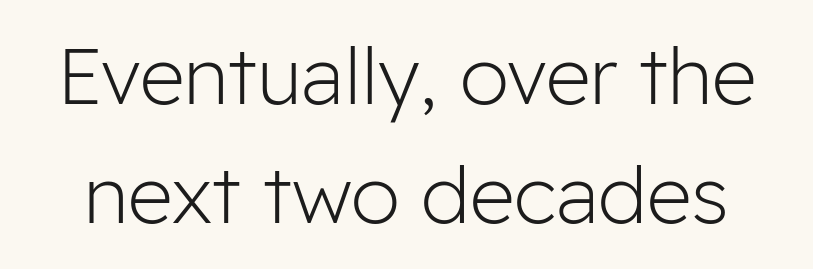
The image shows 79 px light sans-serif type, upright; set normal line spacing (1.51x), normal letter spacing, not underlined; low stroke contrast and a medium x-height.
